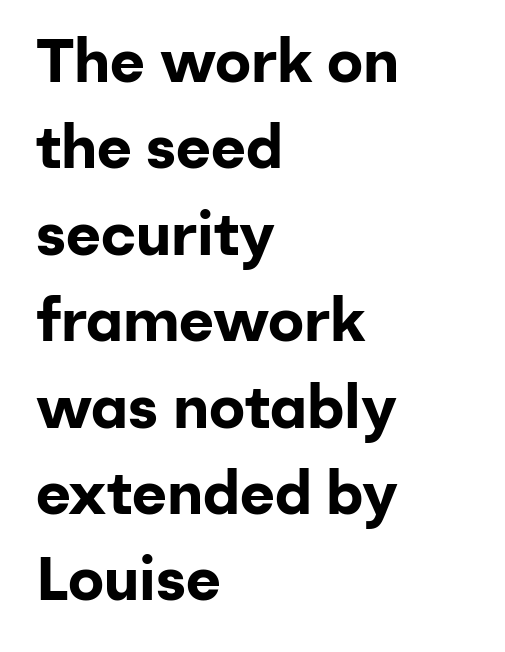
Q: Is the text bold? A: Yes.
Q: Is the text italic (slanted)? A: No, it is upright.
Q: Is the typeface a serif or a sans-serif typeface? A: Sans-serif.
Q: Is the text underlined? A: No.
Q: How is the paragraph aligned? A: Left-aligned.
Q: Is the spacing between letters normal or unusually wide? A: Normal.
Q: Is the spacing between lines tight, normal or loose? A: Normal.
Q: Width (condensed, normal, or wide)? A: Normal.
Q: Stroke contrast? A: Low.
Q: x-height? A: Medium.
Q: Monospaced? A: No.
